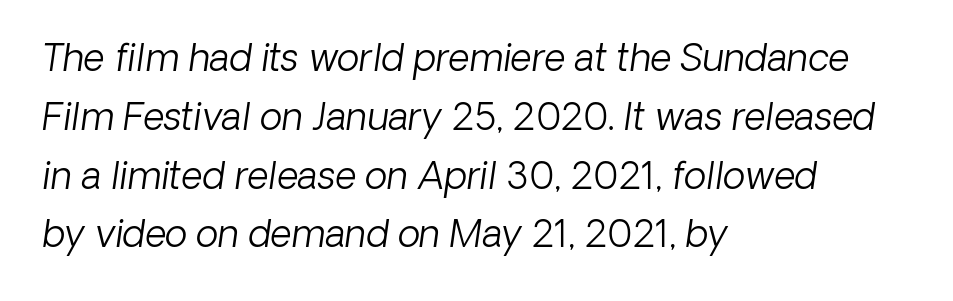
The image shows 37 px light sans-serif type; set left-aligned, normal line spacing (1.59x), normal letter spacing, not underlined; low stroke contrast and a medium x-height.
